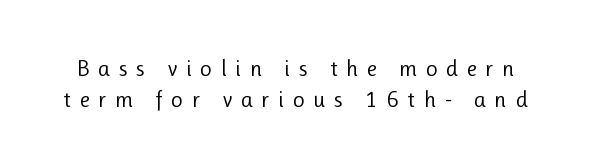
Q: Is the text bold? A: No.
Q: Is the text italic (slanted)? A: No, it is upright.
Q: Is the text underlined? A: No.
Q: Is the spacing between letters normal or unusually wide? A: Unusually wide.
Q: Is the spacing between lines tight, normal or loose? A: Normal.
